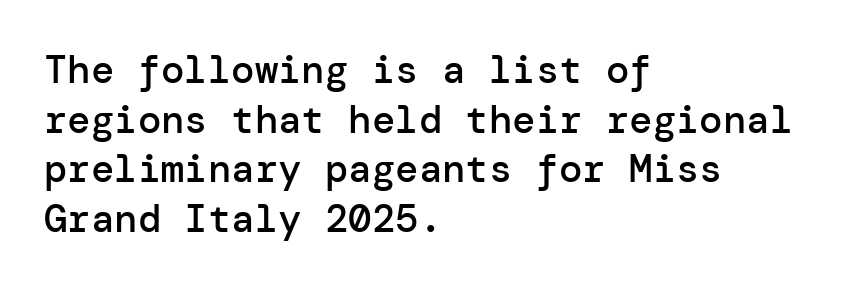
The lines are quadded left. Descender tails drop into unmarked territory. Summary of weight: moderately heavy, a semibold. A typesetter would label this face a sans. Is the letter spacing exaggerated? No — it looks like the ordinary default. The axis of the letterforms is exactly vertical.
